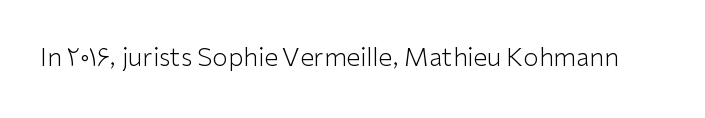
Q: Is the text bold? A: No.
Q: Is the text italic (slanted)? A: No, it is upright.
Q: Is the text underlined? A: No.
Q: Is the spacing between letters normal or unusually wide? A: Normal.
